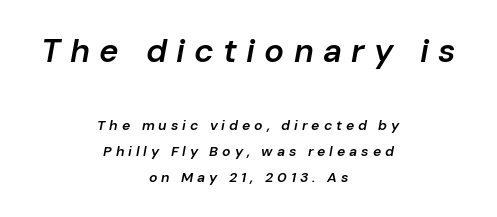
Q: Is the text bold? A: Semi-bold.
Q: Is the text italic (slanted)? A: Yes, it leans right by about 10 degrees.
Q: Is the text underlined? A: No.
Q: How is the paragraph aligned? A: Centered.
Q: Is the spacing between letters normal or unusually wide? A: Unusually wide.
Q: Which block of text is set in a larger size, the first (top) or the second (bottom)? A: The first (top) one.
Q: Width (condensed, normal, or wide)? A: Normal.
Q: Stroke contrast? A: Low.
Q: x-height? A: Medium.
Q: Monospaced? A: No.
